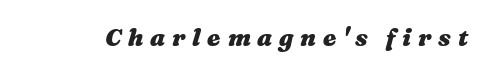
The image shows 24 px bold type, italic (leaning right); set unusually wide letter spacing (+0.28 em), not underlined.
